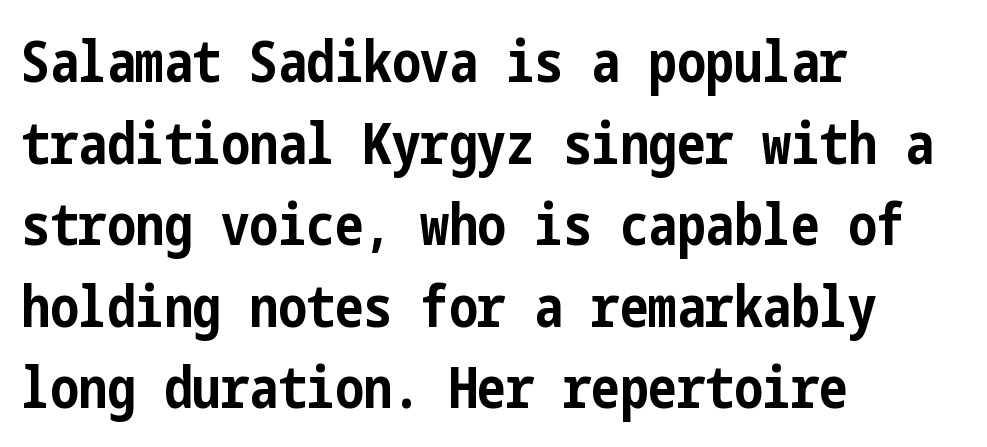
{"serif": "no", "italic": "no", "bold": "yes", "weight": "bold", "width": "condensed", "stroke_contrast": "low", "x_height": "medium", "underline": "no", "align": "left", "line_spacing": "normal", "line_spacing_ratio": 1.43, "letter_spacing": "normal", "letter_spacing_em": 0.0, "glyph_px": 57}
